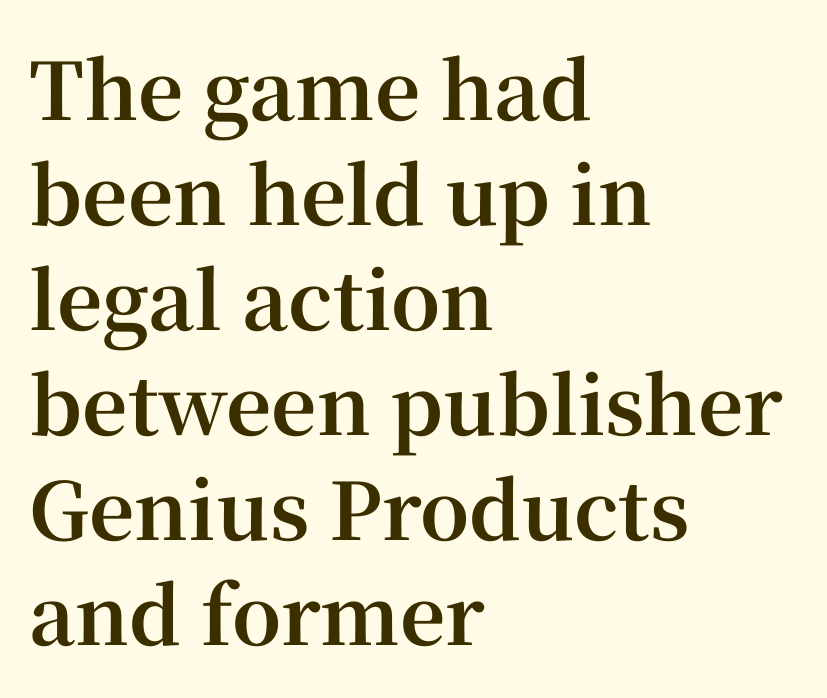
Q: Is the text bold? A: Yes.
Q: Is the text italic (slanted)? A: No, it is upright.
Q: Is the typeface a serif or a sans-serif typeface? A: Serif.
Q: Is the text underlined? A: No.
Q: How is the paragraph aligned? A: Left-aligned.
Q: Is the spacing between letters normal or unusually wide? A: Normal.
Q: Is the spacing between lines tight, normal or loose? A: Normal.
Q: Width (condensed, normal, or wide)? A: Normal.
Q: Stroke contrast? A: High.
Q: x-height? A: Medium.
Q: Monospaced? A: No.
